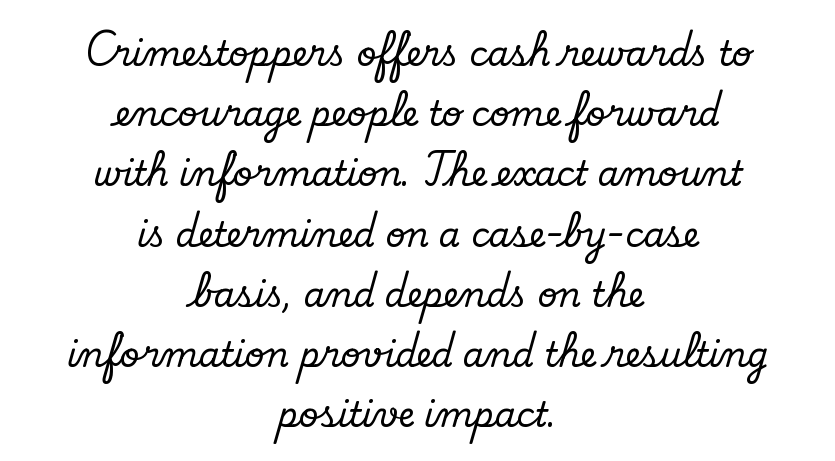
Layout note: lines centered. This is serif lettering, the kind often seen in printed books. Words float on clear page, feet unadorned. Does extra space separate the letters? No, they use regular spacing. Note the varied advance widths — an 'i' is clearly narrower than an 'm'.
